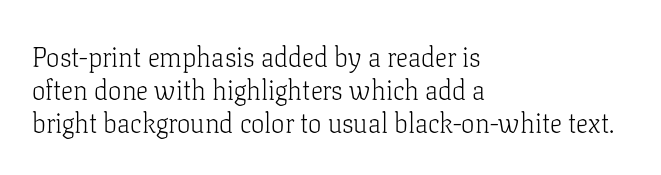
The image shows 27 px text type, upright; set left-aligned, line spacing 1.23x, normal letter spacing, not underlined.
